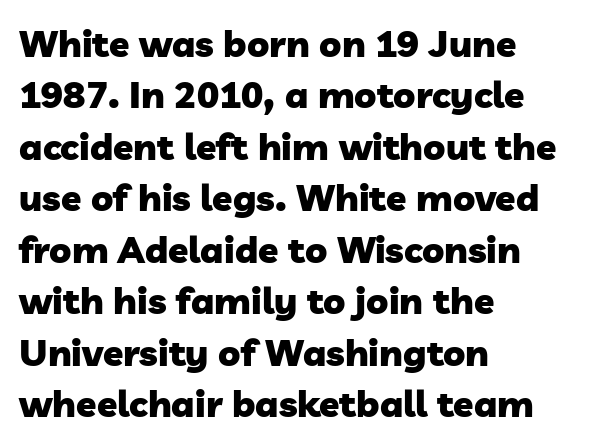
Q: Is the text bold? A: Yes.
Q: Is the typeface a serif or a sans-serif typeface? A: Sans-serif.
Q: Is the text underlined? A: No.
Q: How is the paragraph aligned? A: Left-aligned.
Q: Is the spacing between letters normal or unusually wide? A: Normal.
Q: Is the spacing between lines tight, normal or loose? A: Normal.
Q: Width (condensed, normal, or wide)? A: Normal.
Q: Stroke contrast? A: Low.
Q: x-height? A: Medium.
Q: Monospaced? A: No.
